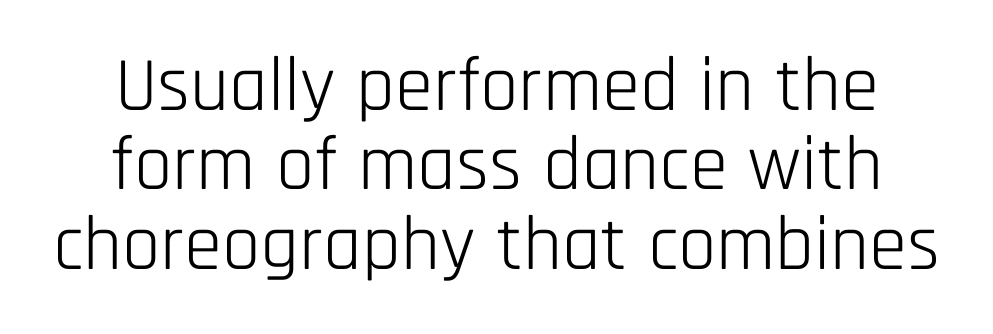
The image shows 77 px light, condensed sans-serif type, upright; set centered, tight line spacing (1.03x), normal letter spacing, not underlined; low stroke contrast and a large x-height.
